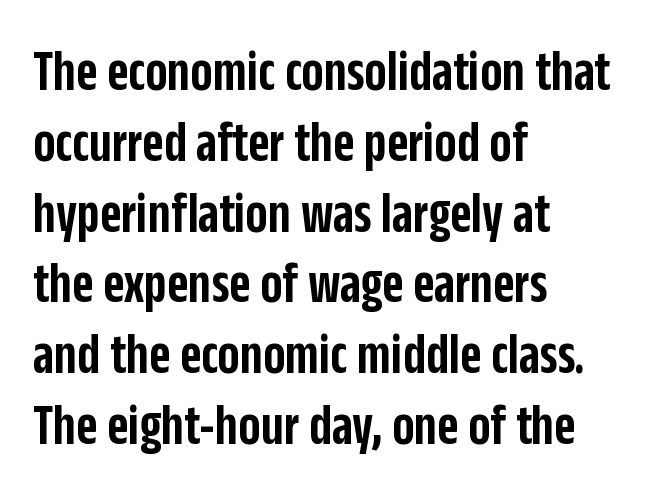
Notice the strokes are somewhat thickened but not fully heavy: this is a semibold. Looks like regular typesetting: each glyph gets only the width it needs. Casual observation: everything's shoved over to the left. These lines keep a tight, regular rhythm from letter to letter. The glyphs are unaccompanied by any horizontal stroke below them. Italic? Not at all — the glyphs are vertical.
